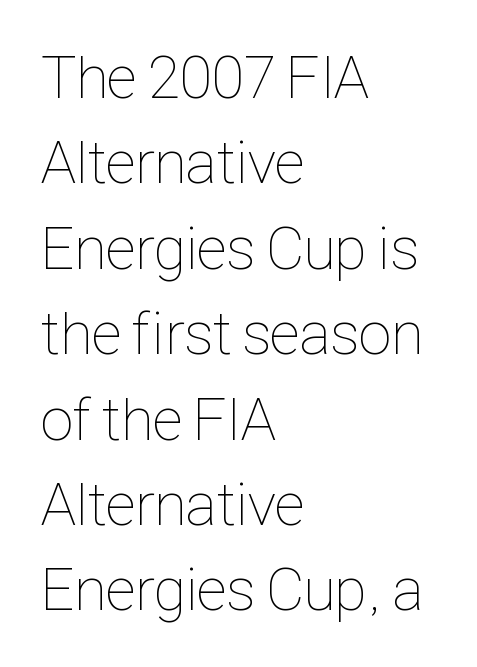
The image shows 61 px thin, condensed type, upright; set left-aligned, normal line spacing (1.4x), normal letter spacing, not underlined; low stroke contrast and a medium x-height.
